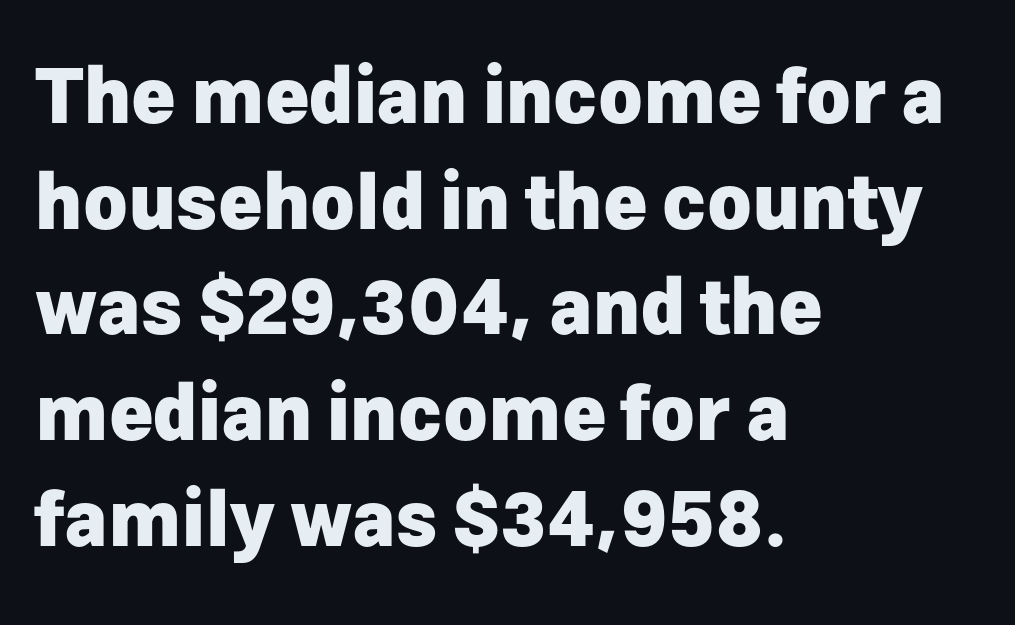
{"serif": "no", "italic": "no", "bold": "yes", "weight": "heavy", "width": "normal", "stroke_contrast": "low", "x_height": "medium", "monospaced": "no", "underline": "no", "align": "left", "line_spacing": "normal", "line_spacing_ratio": 1.41, "letter_spacing": "normal", "letter_spacing_em": 0.0, "glyph_px": 75}
